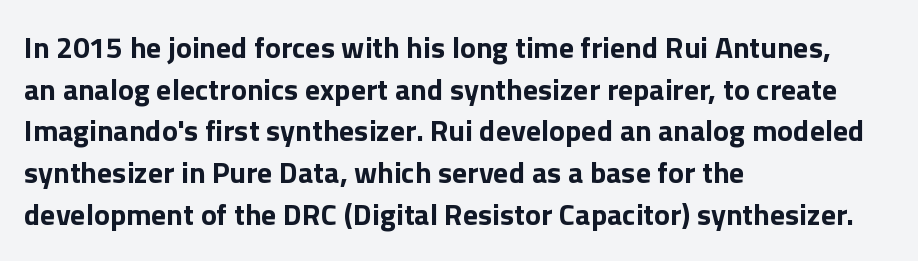
Q: Is the text bold? A: Yes.
Q: Is the text italic (slanted)? A: No, it is upright.
Q: Is the typeface a serif or a sans-serif typeface? A: Sans-serif.
Q: Is the text underlined? A: No.
Q: How is the paragraph aligned? A: Left-aligned.
Q: Is the spacing between letters normal or unusually wide? A: Normal.
Q: Is the spacing between lines tight, normal or loose? A: Normal.
Q: Width (condensed, normal, or wide)? A: Normal.
Q: Stroke contrast? A: Low.
Q: x-height? A: Medium.
Q: Monospaced? A: No.
